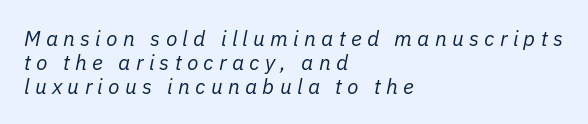
The face used here has a pronounced slope to its letters. Is the stroke heavy? The answer is a plain regular-or-lighter. Words float on clear page, feet unadorned. Characters follow at a spacing far wider than the type designer built in. Vertical spacing — tight. Horizontally, the lines are justified to the leading edge only.
